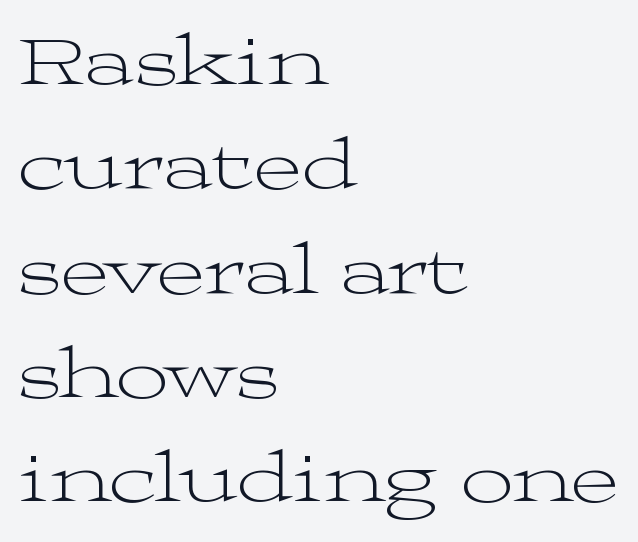
Underline: absent. Vertical strokes here are truly vertical. The letterforms sit shoulder to shoulder at normal distance. This sample is left-justified, so line endings fall wherever the words run out. Regarding serifs, this sample has them. Compared with typical paragraphs, the rows here are spaced about the same.
